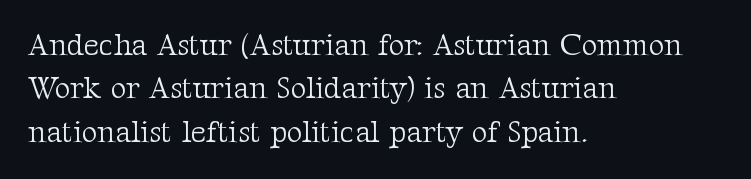
Q: Is the text bold? A: No.
Q: Is the text italic (slanted)? A: No, it is upright.
Q: Is the typeface a serif or a sans-serif typeface? A: Serif.
Q: Is the text underlined? A: No.
Q: How is the paragraph aligned? A: Left-aligned.
Q: Is the spacing between letters normal or unusually wide? A: Normal.
Q: Is the spacing between lines tight, normal or loose? A: Normal.
Q: Width (condensed, normal, or wide)? A: Normal.
Q: Stroke contrast? A: Medium.
Q: x-height? A: Medium.
Q: Monospaced? A: No.
